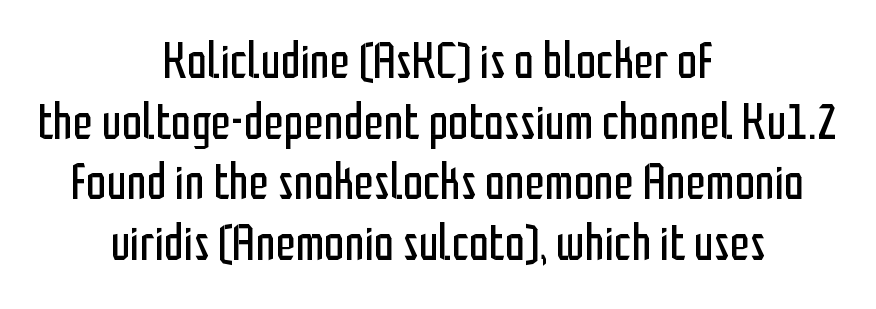
The image shows 51 px regular-weight, condensed sans-serif type, upright; set centered, line spacing 1.19x, normal letter spacing, not underlined; low stroke contrast and a medium x-height.
